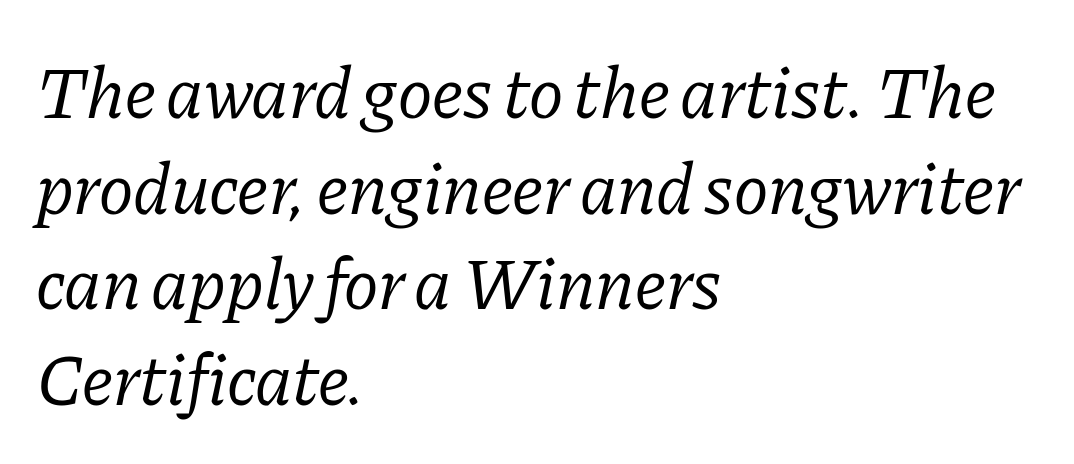
Q: Is the text bold? A: No.
Q: Is the text italic (slanted)? A: Yes, it leans right by about 11 degrees.
Q: Is the typeface a serif or a sans-serif typeface? A: Serif.
Q: Is the text underlined? A: No.
Q: How is the paragraph aligned? A: Left-aligned.
Q: Is the spacing between letters normal or unusually wide? A: Normal.
Q: Is the spacing between lines tight, normal or loose? A: Normal.
Q: Width (condensed, normal, or wide)? A: Normal.
Q: Stroke contrast? A: Low.
Q: x-height? A: Medium.
Q: Monospaced? A: No.
